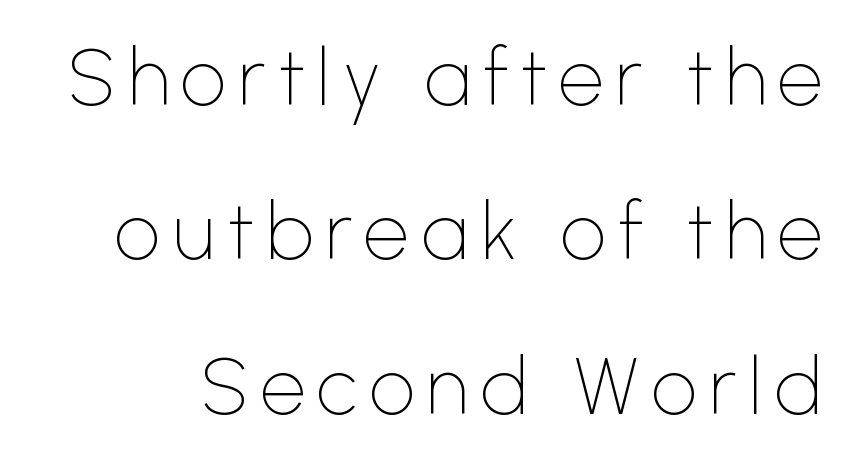
The image shows 80 px thin sans-serif type, upright; set loose line spacing (1.93x), not underlined; low stroke contrast and a medium x-height.
